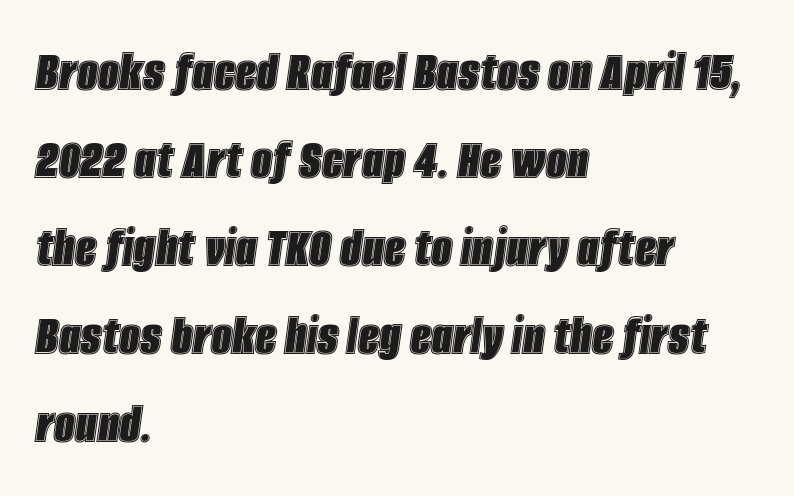
Character widths vary here, with narrow letters taking less room than wide ones. The specimen omits any rule beneath the text block's lines. Regular leading. What stands out about the letter spacing? Nothing — it is the standard amount.
